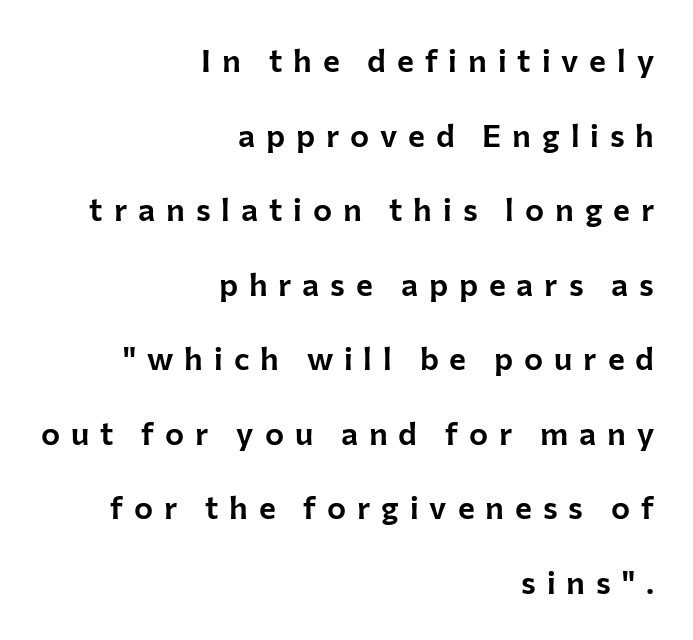
{"serif": "no", "italic": "no", "width": "normal", "stroke_contrast": "low", "x_height": "medium", "monospaced": "no", "underline": "no", "align": "right", "line_spacing": "loose", "line_spacing_ratio": 2.33, "letter_spacing": "wide", "letter_spacing_em": 0.34, "glyph_px": 32}
